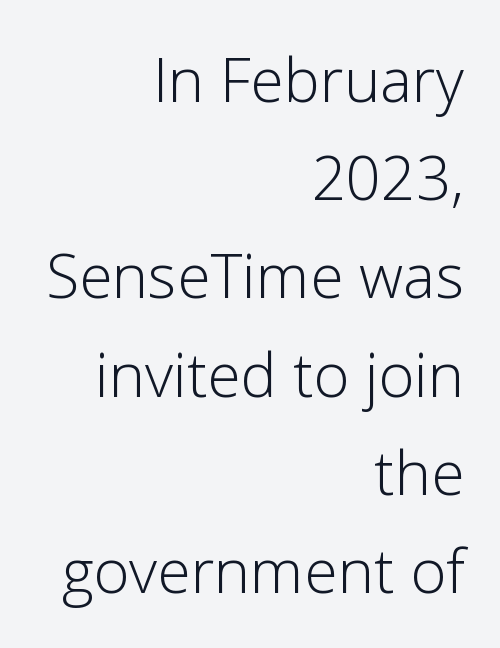
The image shows 61 px light sans-serif type, upright; set right-aligned, normal line spacing (1.61x), normal letter spacing, not underlined; low stroke contrast and a medium x-height.
